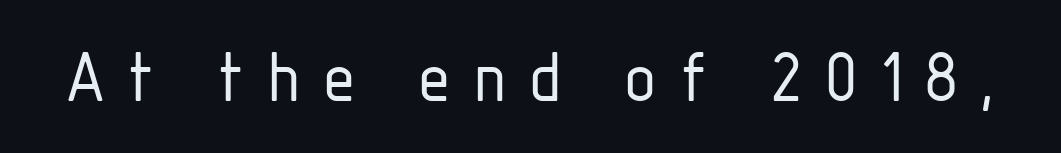
{"serif": "no", "italic": "no", "bold": "no", "weight": "light", "width": "condensed", "stroke_contrast": "low", "x_height": "medium", "monospaced": "no", "underline": "no", "letter_spacing": "wide", "letter_spacing_em": 0.27, "glyph_px": 78}
